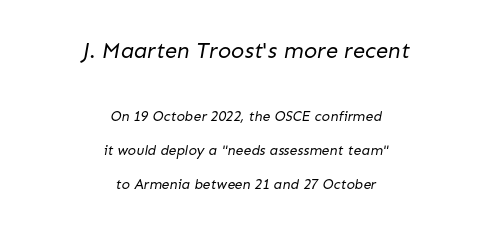
Q: Is the text bold? A: No.
Q: Is the text underlined? A: No.
Q: How is the paragraph aligned? A: Centered.
Q: Is the spacing between letters normal or unusually wide? A: Normal.
Q: Is the spacing between lines tight, normal or loose? A: Loose.
Q: Which block of text is set in a larger size, the first (top) or the second (bottom)? A: The first (top) one.
